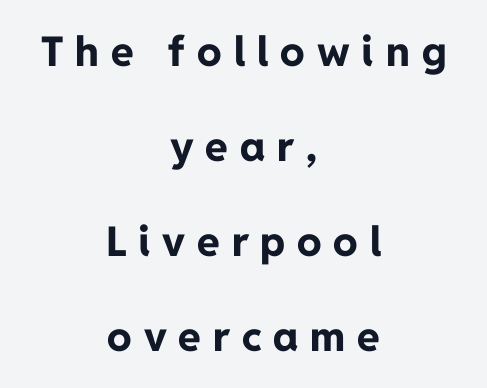
{"serif": "no", "italic": "no", "bold": "yes", "weight": "bold", "width": "normal", "stroke_contrast": "low", "x_height": "medium", "monospaced": "no", "underline": "no", "align": "center", "line_spacing": "loose", "line_spacing_ratio": 2.32, "letter_spacing": "wide", "letter_spacing_em": 0.29, "glyph_px": 41}
